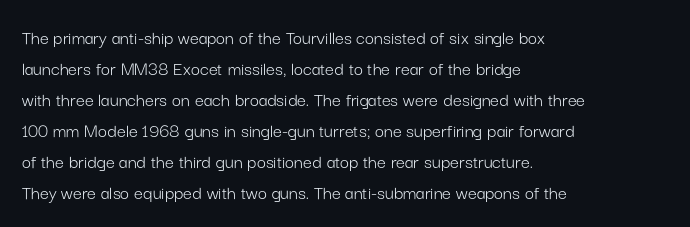
The image shows 20 px text type, upright; set left-aligned, normal line spacing (1.55x), normal letter spacing, not underlined.
